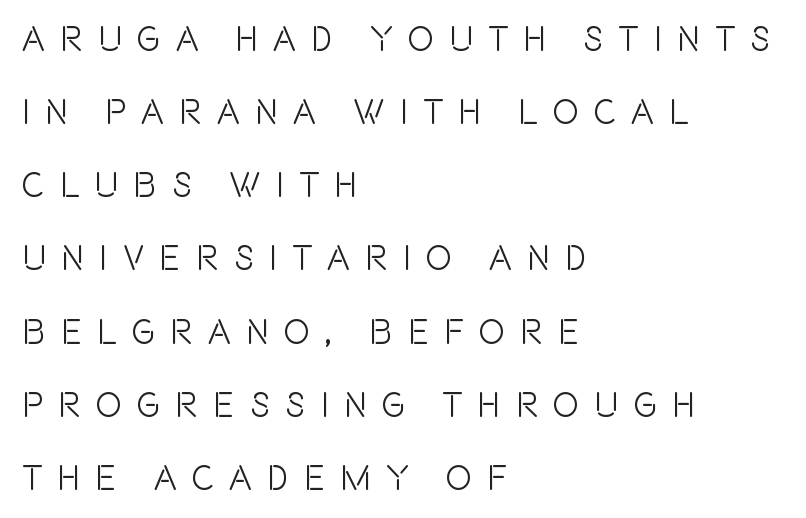
{"serif": "no", "italic": "no", "width": "condensed", "x_height": "large", "monospaced": "no", "underline": "no", "align": "left", "line_spacing": "loose", "line_spacing_ratio": 2.09, "letter_spacing": "wide", "letter_spacing_em": 0.43, "glyph_px": 35}
